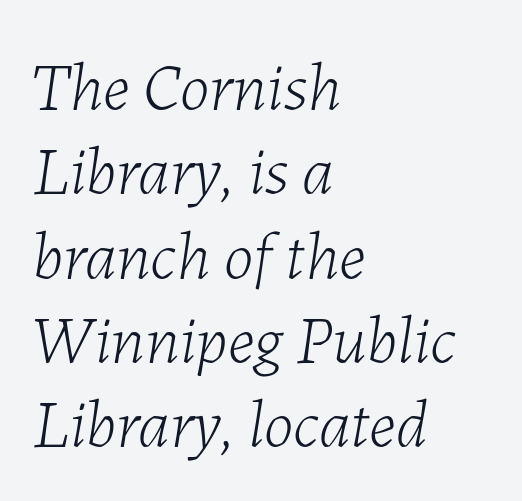
Q: Is the text bold? A: No.
Q: Is the text italic (slanted)? A: Yes, it leans right by about 7 degrees.
Q: Is the text underlined? A: No.
Q: How is the paragraph aligned? A: Left-aligned.
Q: Is the spacing between letters normal or unusually wide? A: Normal.
Q: Width (condensed, normal, or wide)? A: Normal.
Q: Stroke contrast? A: Low.
Q: x-height? A: Medium.
Q: Monospaced? A: No.
